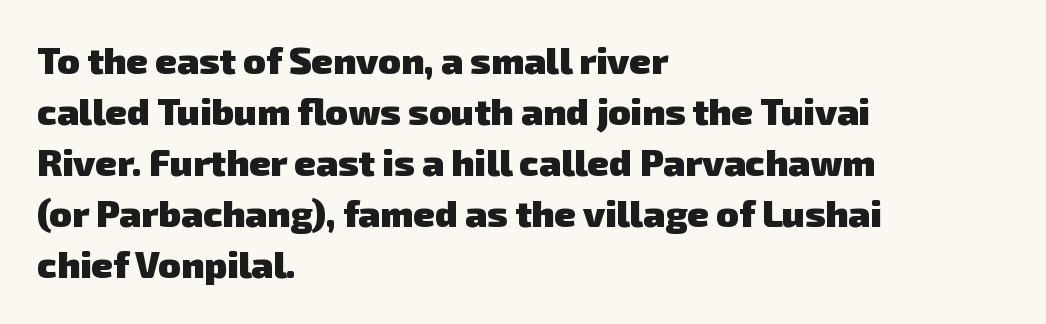
Q: Is the text bold? A: Yes.
Q: Is the typeface a serif or a sans-serif typeface? A: Sans-serif.
Q: Is the text underlined? A: No.
Q: How is the paragraph aligned? A: Left-aligned.
Q: Is the spacing between letters normal or unusually wide? A: Normal.
Q: Is the spacing between lines tight, normal or loose? A: Normal.
Q: Width (condensed, normal, or wide)? A: Normal.
Q: Stroke contrast? A: Low.
Q: x-height? A: Medium.
Q: Monospaced? A: No.
